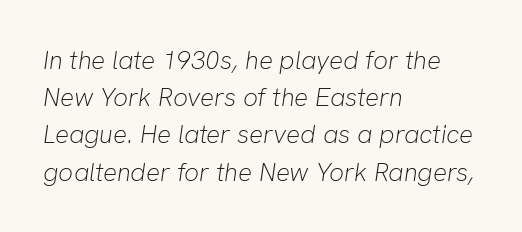
{"italic": "yes", "lean": "right", "slant_degrees": 8, "bold": "no", "underline": "no", "align": "left", "line_spacing": "normal", "line_spacing_ratio": 1.43, "letter_spacing": "normal", "letter_spacing_em": 0.0, "glyph_px": 26}
